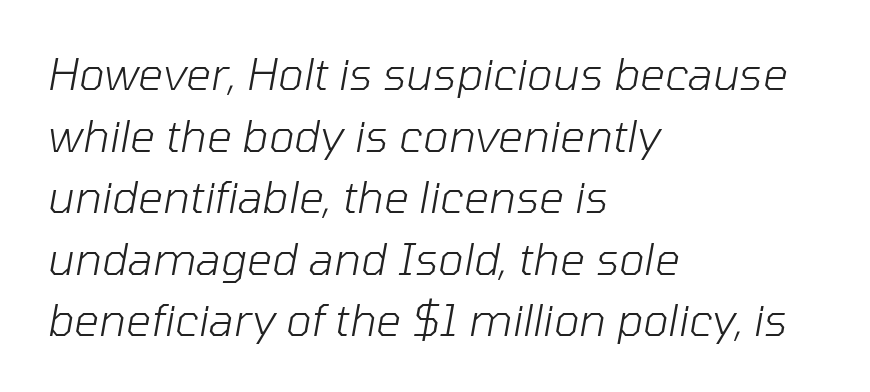
The rag falls on the right side of this text block. The gap between lines stays unmarked. Each word holds together tightly as a unit, with standard inter-letter gaps. A typesetter would mark this as italic. Weight: regular or lighter.
